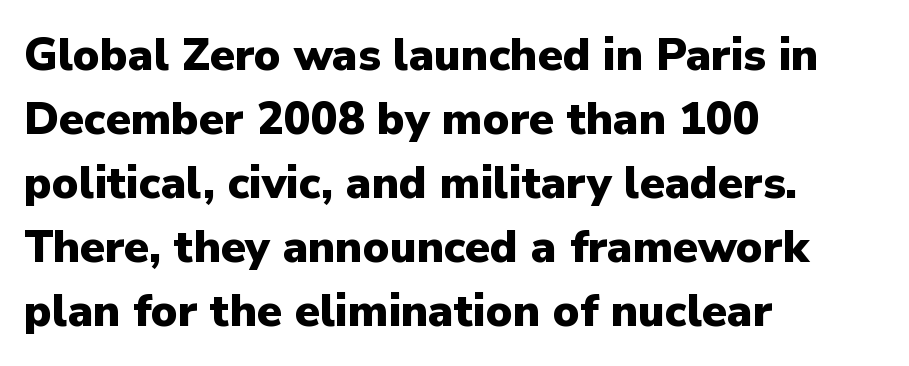
A typesetter would call this proportional, since set widths differ per character. Look at the tracking — it's just the regular setting, nothing added. It's the straight-up-and-down kind of type. The text was rendered using a sans face with plain stroke endings. Pretty heavy lettering here — definitely bold. The words here are not underlined.
